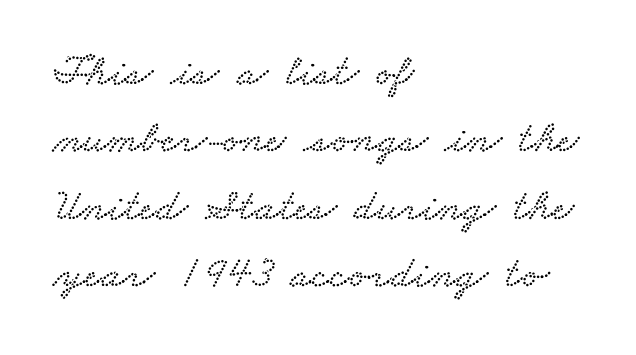
Has an underline been added? It has not. Stroke terminals: seriffed. The rows are spaced the way most documents space them. The face used here is proportionally spaced, like ordinary book or web type. This rendering leaves character spacing at its baseline value. The paragraph shown leans on its left margin.
